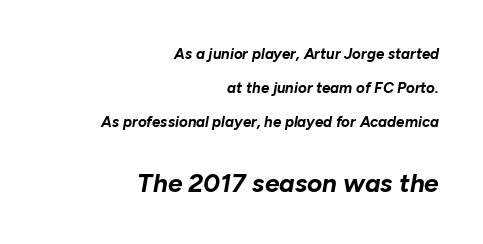
The image shows 26 px bold type, italic (leaning right); set right-aligned, loose line spacing (2.28x), normal letter spacing, not underlined; the second (bottom) block is 1.73x larger.
